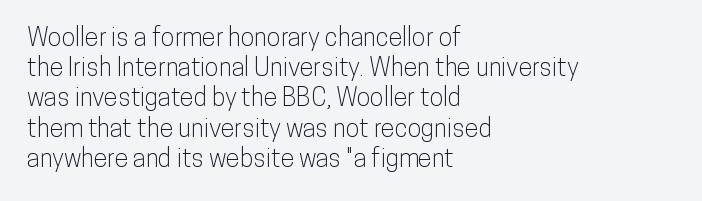
Standard letterfit; no display-style spreading of the glyphs. A typesetter would mark this as roman, not italic. Does the copy run flush right? No — it runs flush left. Words float on clear page, feet unadorned.
